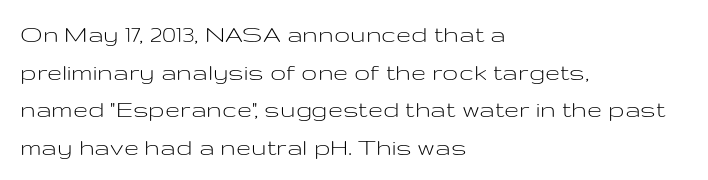
{"italic": "no", "bold": "no", "underline": "no", "align": "left", "line_spacing": "normal", "line_spacing_ratio": 1.39, "letter_spacing": "normal", "letter_spacing_em": 0.0, "glyph_px": 27}
